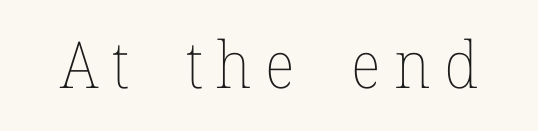
{"italic": "no", "bold": "no", "weight": "thin", "width": "normal", "stroke_contrast": "low", "x_height": "medium", "monospaced": "no", "underline": "no", "letter_spacing": "wide", "letter_spacing_em": 0.21, "glyph_px": 65}
